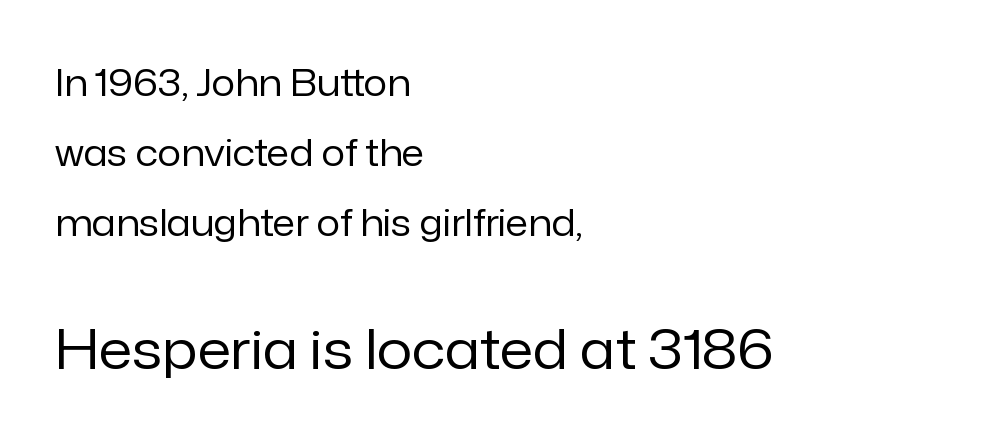
The image shows 55 px regular-weight sans-serif type, upright; set left-aligned, line spacing 1.89x, normal letter spacing, not underlined; the second (bottom) block is 1.49x larger; low stroke contrast and a medium x-height.
